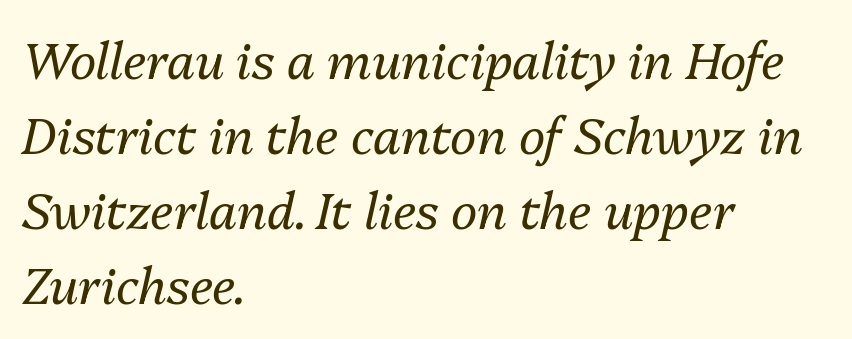
{"italic": "yes", "lean": "right", "slant_degrees": 13, "bold": "no", "weight": "regular", "width": "normal", "stroke_contrast": "medium", "x_height": "medium", "monospaced": "no", "underline": "no", "align": "left", "line_spacing": "normal", "line_spacing_ratio": 1.5, "letter_spacing": "normal", "letter_spacing_em": 0.0, "glyph_px": 50}
